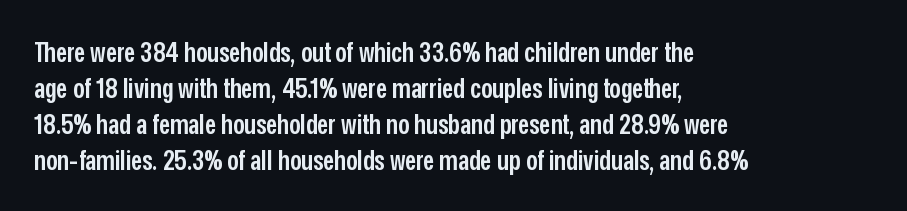
The image shows 28 px semibold, condensed sans-serif type, upright; set left-aligned, normal line spacing (1.28x), normal letter spacing, not underlined; low stroke contrast and a medium x-height.
